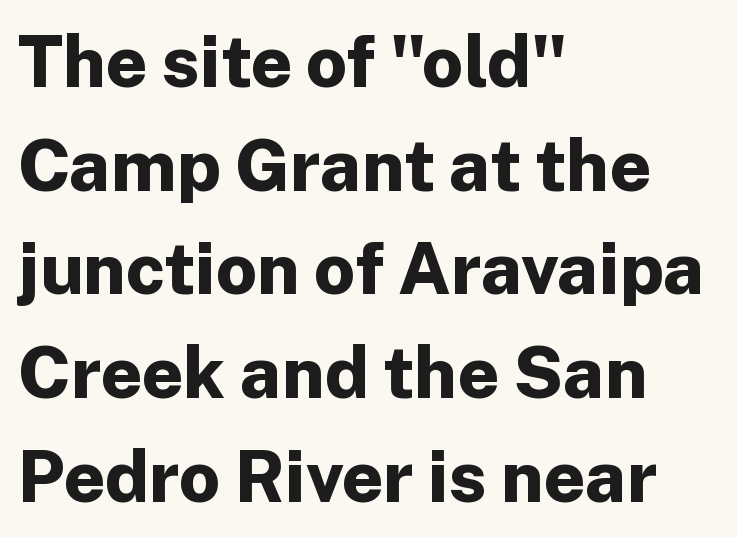
The image shows 72 px bold sans-serif type, upright; set left-aligned, normal line spacing (1.44x), normal letter spacing, not underlined; low stroke contrast and a medium x-height.
